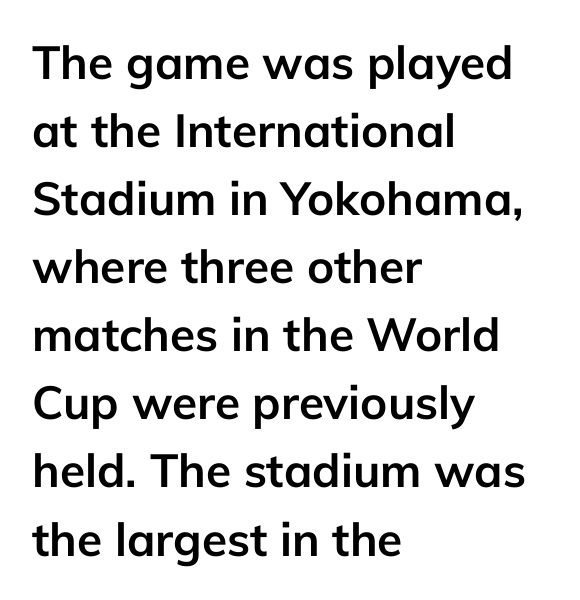
{"serif": "no", "italic": "no", "bold": "yes", "weight": "semibold", "width": "normal", "stroke_contrast": "low", "x_height": "medium", "monospaced": "no", "underline": "no", "align": "left", "line_spacing": "normal", "line_spacing_ratio": 1.48, "letter_spacing": "normal", "letter_spacing_em": 0.0, "glyph_px": 46}
